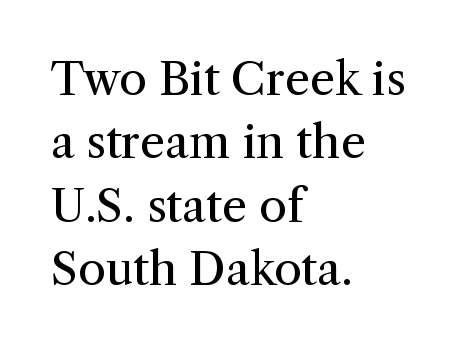
Q: Is the text bold? A: No.
Q: Is the text italic (slanted)? A: No, it is upright.
Q: Is the typeface a serif or a sans-serif typeface? A: Serif.
Q: Is the text underlined? A: No.
Q: How is the paragraph aligned? A: Left-aligned.
Q: Is the spacing between letters normal or unusually wide? A: Normal.
Q: Is the spacing between lines tight, normal or loose? A: Normal.
Q: Width (condensed, normal, or wide)? A: Normal.
Q: Stroke contrast? A: Medium.
Q: x-height? A: Medium.
Q: Monospaced? A: No.
